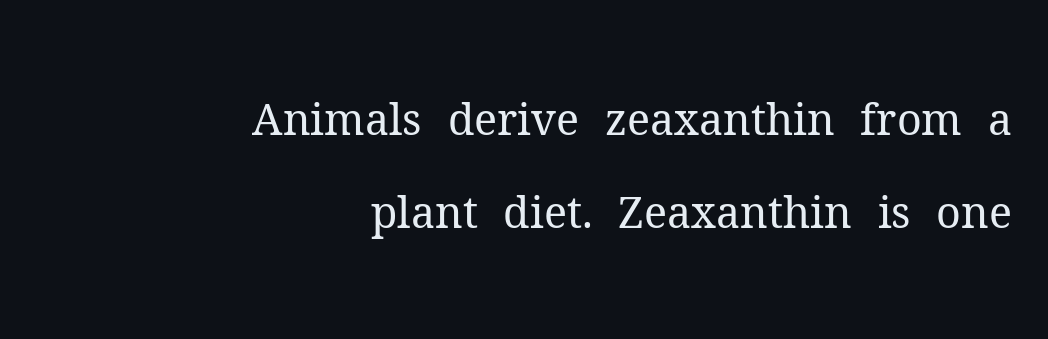
Italic? Not at all — the glyphs are vertical. Anything drawn beneath the words? Only blank space. Are there feet on the stems? There are — it's a serif. Notice how the passage keeps a crisp vertical edge on the right only. Do the characters align in a grid? No, the font is proportional. Vertically, the passage feels expansive, rows floating well apart.
